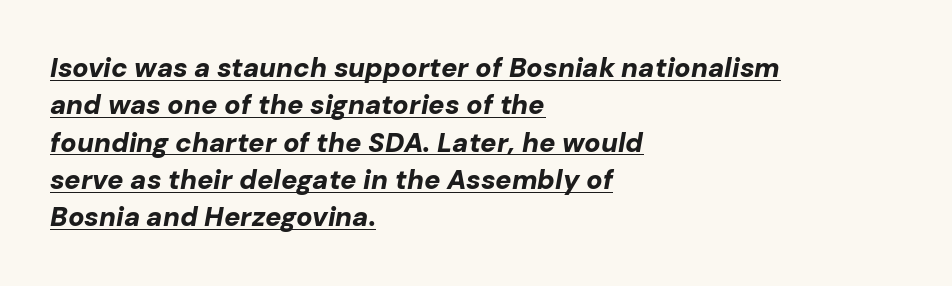
{"italic": "yes", "lean": "right", "slant_degrees": 10, "bold": "yes", "underline": "yes", "align": "left", "line_spacing": "normal", "line_spacing_ratio": 1.38, "letter_spacing": "normal", "letter_spacing_em": 0.0, "glyph_px": 27}
